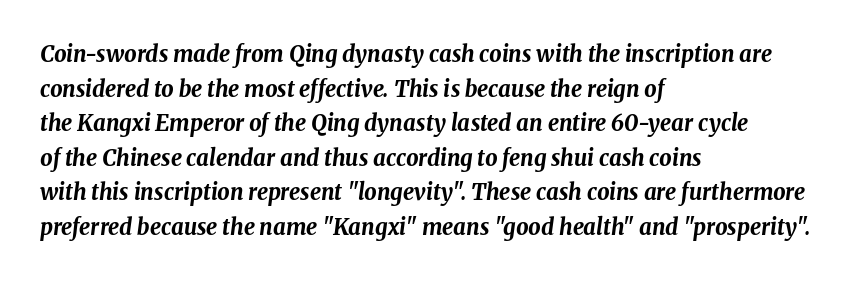
The image shows 22 px bold type, italic (leaning right); set left-aligned, normal line spacing (1.57x), normal letter spacing, not underlined.
